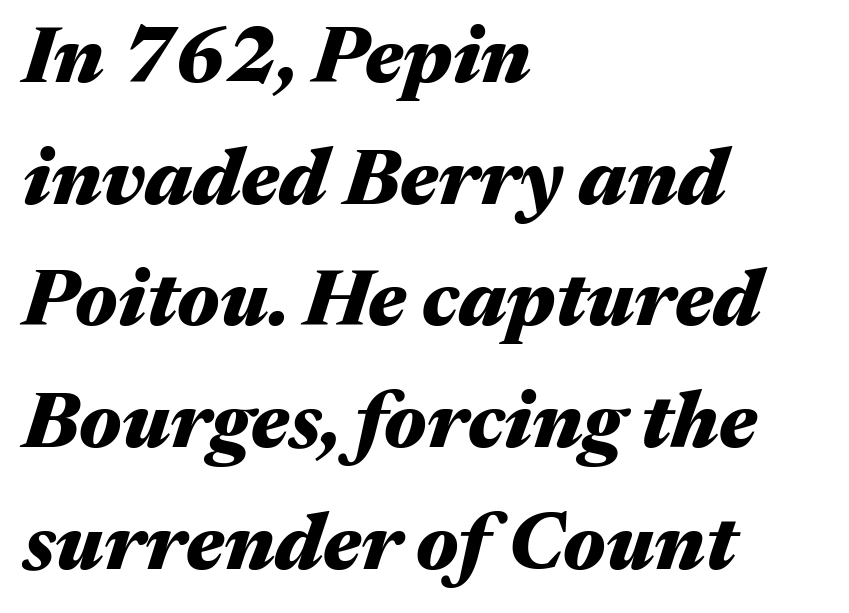
On the weight axis this lands at bold, roughly 700. Underlining? Definitely not there. Typeset ragged right — the left edge is the straight one. Each letter keeps its own natural width here, so spacing adapts to shape. The glyphs look as if they've been sheared to an angle.
